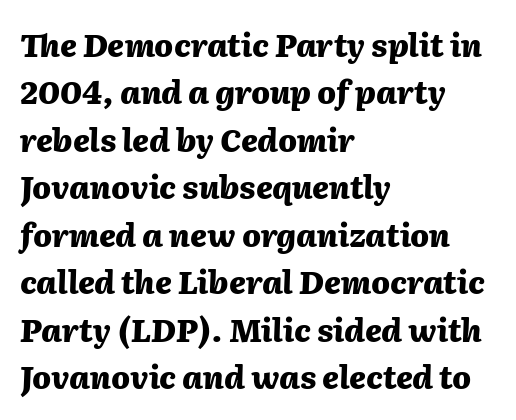
These lines were composed using italics. The face used here is proportionally spaced, like ordinary book or web type. A student would call this left alignment; a typographer would say flush left, rag right. Each new line begins a customary step beneath the previous one.
